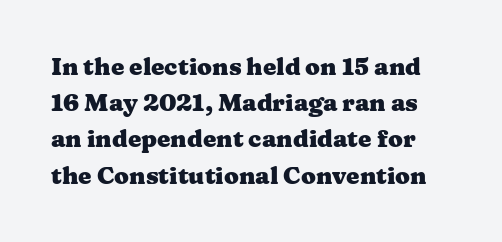
{"italic": "no", "bold": "yes", "underline": "no", "line_spacing": "normal", "line_spacing_ratio": 1.51, "letter_spacing": "normal", "letter_spacing_em": 0.0, "glyph_px": 24}
